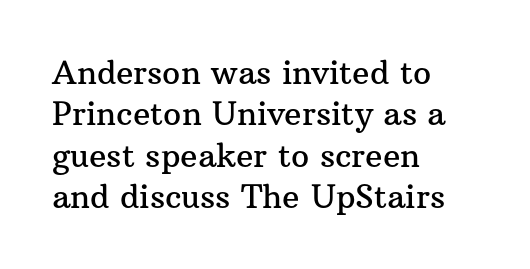
The image shows 32 px serif type, upright; set left-aligned, normal line spacing (1.29x), normal letter spacing, not underlined; medium stroke contrast and a medium x-height.
